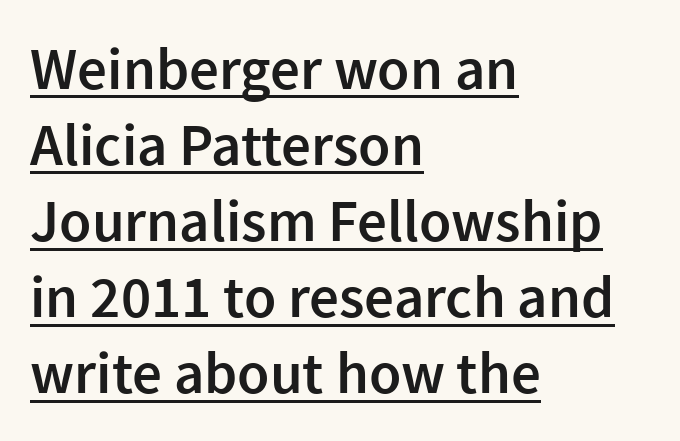
The image shows 59 px semibold sans-serif type, upright; set left-aligned, normal line spacing (1.29x), normal letter spacing, underlined; low stroke contrast and a medium x-height.
